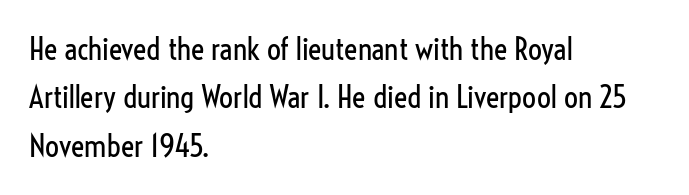
{"serif": "no", "italic": "no", "bold": "no", "weight": "regular", "width": "condensed", "stroke_contrast": "low", "x_height": "medium", "monospaced": "no", "underline": "no", "align": "left", "line_spacing": "normal", "line_spacing_ratio": 1.56, "letter_spacing": "normal", "letter_spacing_em": 0.0, "glyph_px": 31}
